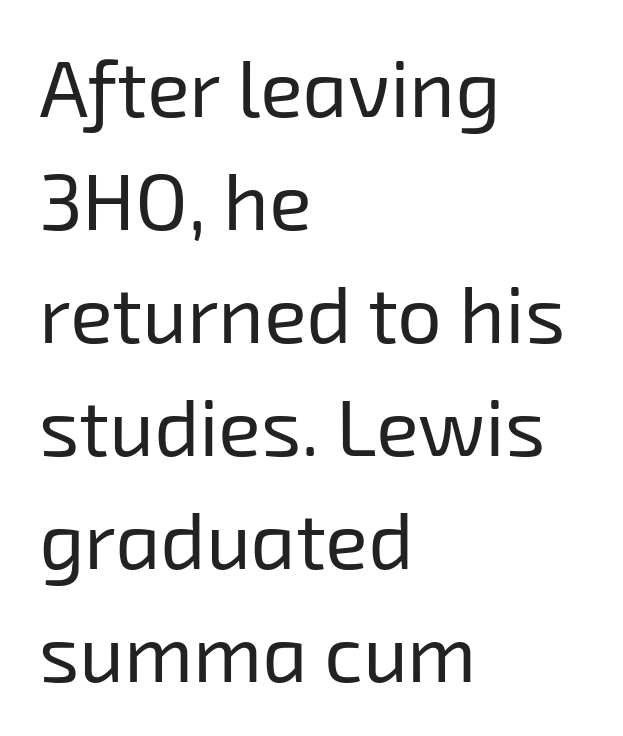
The image shows 79 px regular-weight sans-serif type; set left-aligned, normal line spacing (1.43x), normal letter spacing, not underlined; low stroke contrast and a medium x-height.
